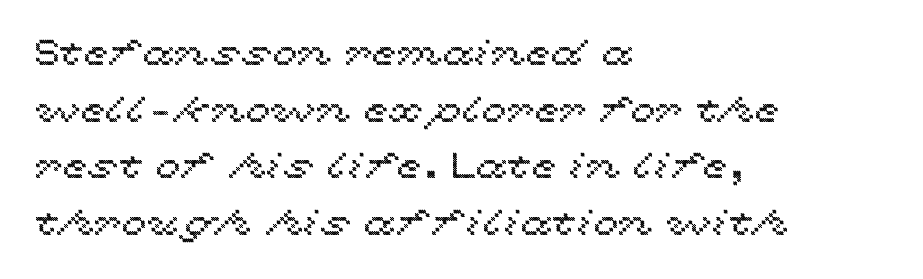
Q: Is the text italic (slanted)? A: Yes.
Q: Is the text underlined? A: No.
Q: How is the paragraph aligned? A: Left-aligned.
Q: Is the spacing between letters normal or unusually wide? A: Normal.
Q: Is the spacing between lines tight, normal or loose? A: Normal.
Q: Width (condensed, normal, or wide)? A: Wide.
Q: x-height? A: Medium.
Q: Monospaced? A: No.
